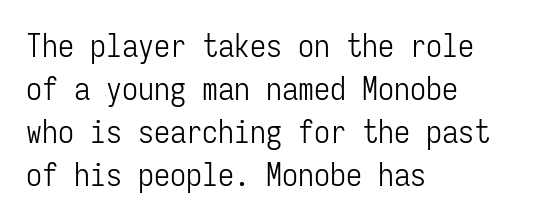
Q: Is the text bold? A: No.
Q: Is the text italic (slanted)? A: No, it is upright.
Q: Is the typeface a serif or a sans-serif typeface? A: Sans-serif.
Q: Is the text underlined? A: No.
Q: How is the paragraph aligned? A: Left-aligned.
Q: Is the spacing between letters normal or unusually wide? A: Normal.
Q: Is the spacing between lines tight, normal or loose? A: Normal.
Q: Width (condensed, normal, or wide)? A: Condensed.
Q: Stroke contrast? A: Low.
Q: x-height? A: Medium.
Q: Monospaced? A: Yes.
